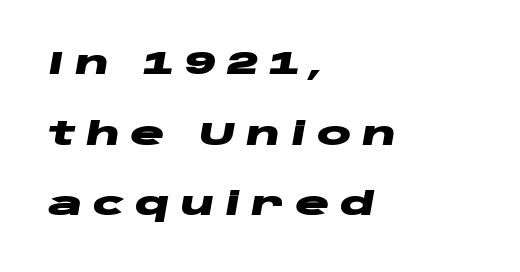
How heavy is the stroke? Heavy — this is a bold. The lettering tilts uniformly, giving the passage an italic look. Is the block centered? No — it sits flush against the left margin. The face used here is proportionally spaced, like ordinary book or web type. Letter spacing: wide.
